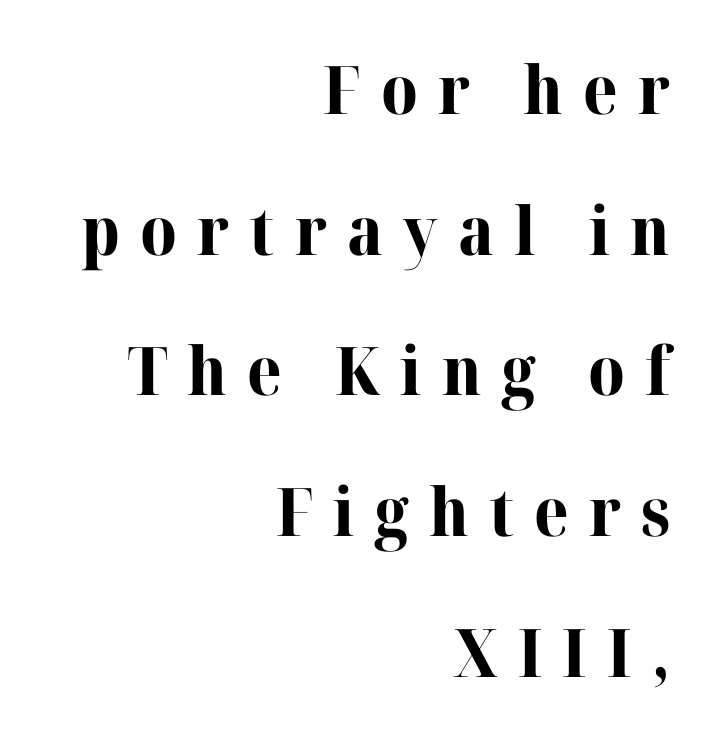
The image shows 67 px bold serif type, upright; set right-aligned, loose line spacing (2.1x), unusually wide letter spacing (+0.3 em), not underlined; high stroke contrast and a medium x-height.
